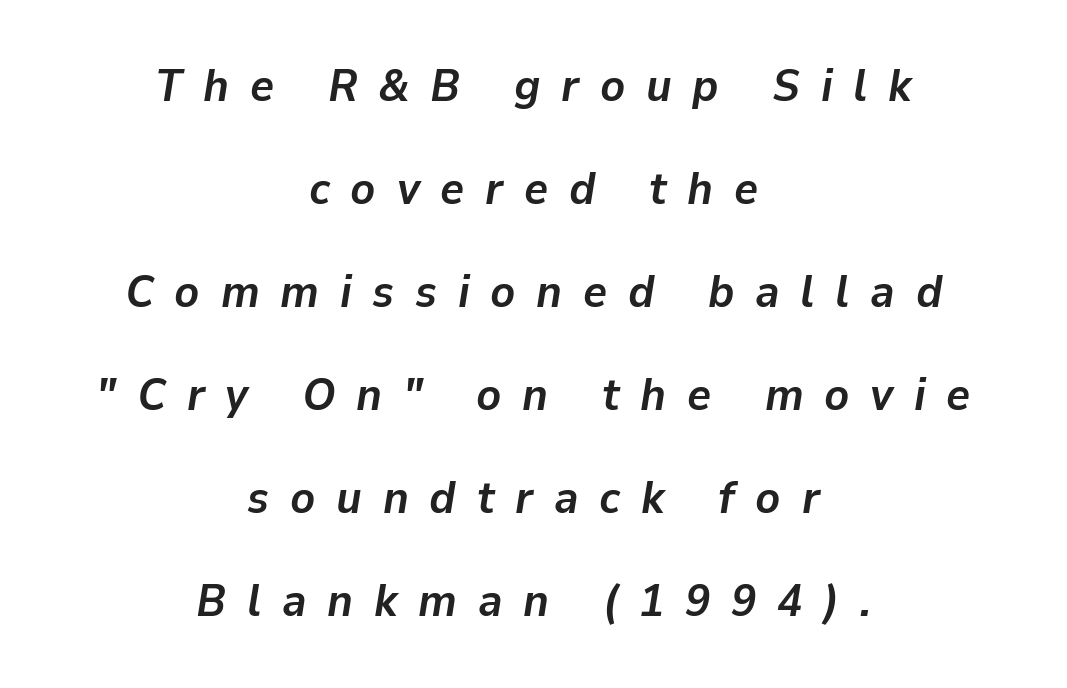
{"italic": "yes", "lean": "right", "slant_degrees": 9, "bold": "yes", "weight": "semibold", "width": "normal", "stroke_contrast": "low", "x_height": "medium", "monospaced": "no", "underline": "no", "align": "center", "line_spacing": "loose", "line_spacing_ratio": 2.24, "letter_spacing": "wide", "letter_spacing_em": 0.45, "glyph_px": 46}
